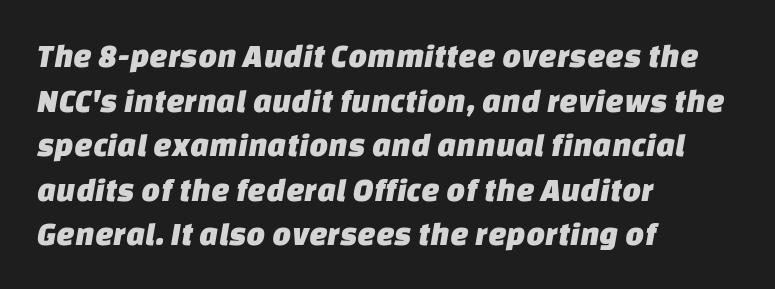
The image shows 33 px sans-serif type; set left-aligned, normal line spacing (1.35x), normal letter spacing, not underlined; low stroke contrast and a large x-height.
